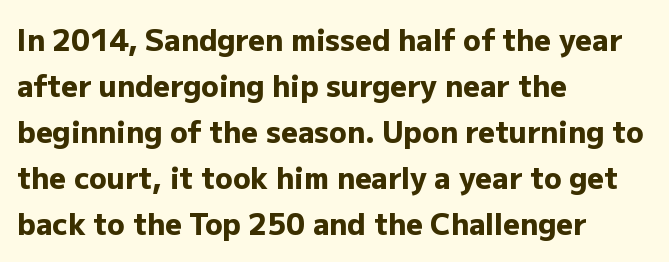
The words here are not underlined. Compared with typical paragraphs, the rows here are spaced about the same. The letters carry no serifs — their stems end cleanly without finishing strokes. Every character sits straight up, as roman type does. These lines are set flush left with a ragged right edge. Letter spacing: default.
